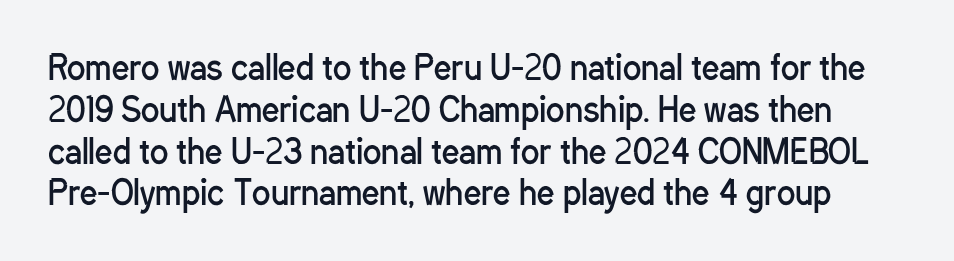
Q: Is the text bold? A: No.
Q: Is the text italic (slanted)? A: No, it is upright.
Q: Is the typeface a serif or a sans-serif typeface? A: Sans-serif.
Q: Is the text underlined? A: No.
Q: Is the spacing between letters normal or unusually wide? A: Normal.
Q: Width (condensed, normal, or wide)? A: Condensed.
Q: Stroke contrast? A: Low.
Q: x-height? A: Medium.
Q: Monospaced? A: No.
